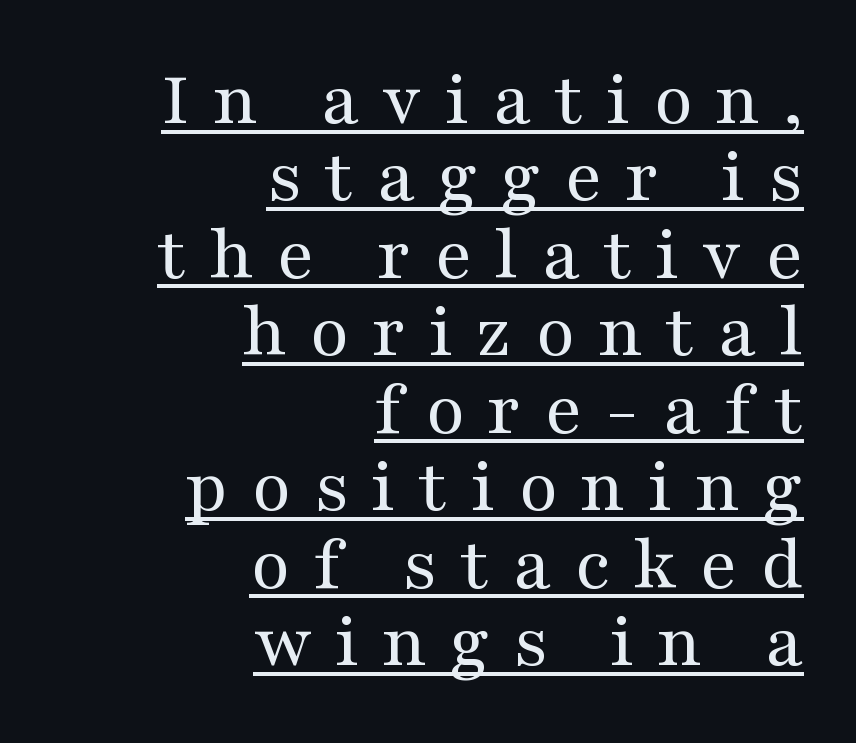
{"serif": "yes", "italic": "no", "bold": "no", "weight": "regular", "width": "wide", "stroke_contrast": "medium", "x_height": "medium", "monospaced": "no", "underline": "yes", "align": "right", "line_spacing": "tight", "line_spacing_ratio": 0.98, "letter_spacing": "wide", "letter_spacing_em": 0.29, "glyph_px": 79}
